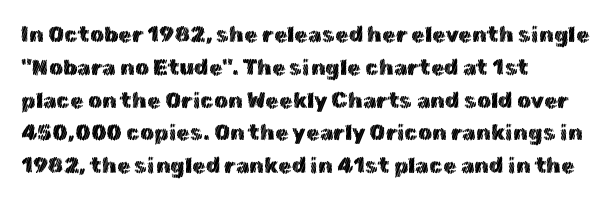
The specimen omits any rule beneath the text block's lines. Is the letter spacing exaggerated? No — it looks like the ordinary default. The typography opts for an upright posture over an oblique one. The rag falls on the right side of this text block. Baseline-to-baseline distance is the conventional proportion of letter height.
